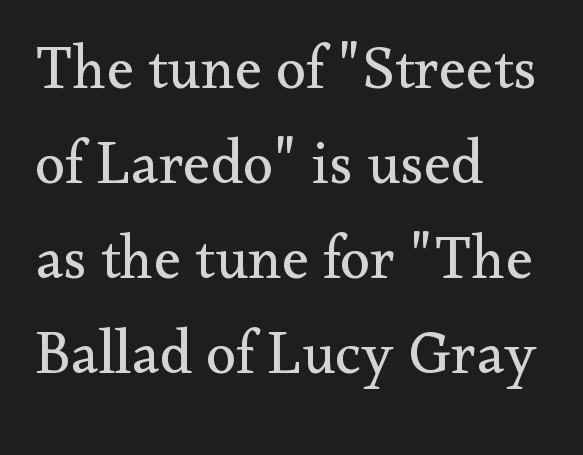
These lines are rendered in a variable-pitch font. Rendered with straight, roman letterforms. Caption: standard tracking, unaltered. These lines stack with their left ends in a neat column. Typographically, this falls in the serif category.
